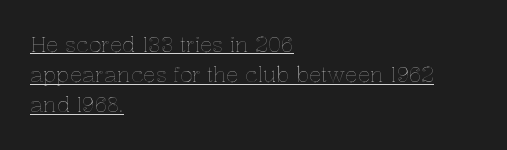
The image shows 21 px text type, upright; set left-aligned, normal line spacing (1.44x), normal letter spacing, underlined.
